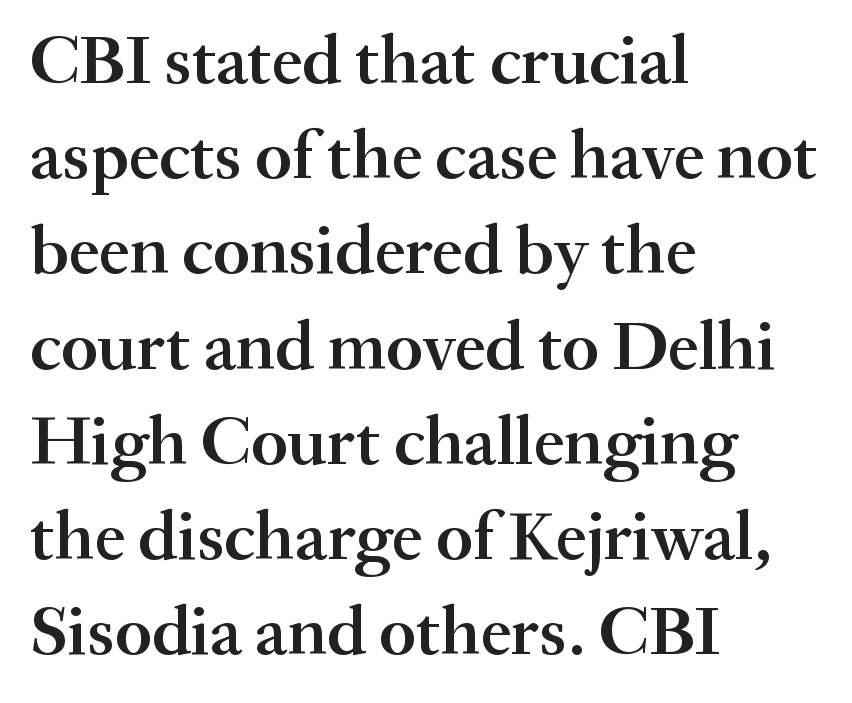
The image shows 70 px semibold serif type, upright; set left-aligned, normal line spacing (1.36x), normal letter spacing, not underlined; medium stroke contrast and a small x-height.
